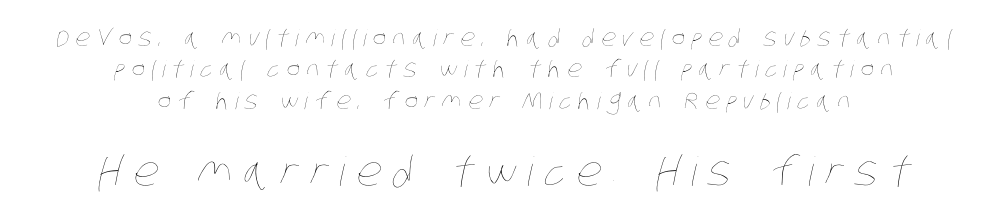
No heavy texture on the line: the type isn't bold. The specimen omits any rule beneath the text block's lines. This sample uses expanded letter spacing, leaving extra air between glyphs. Spacing verdict: proportional, widths tailored to each character.
